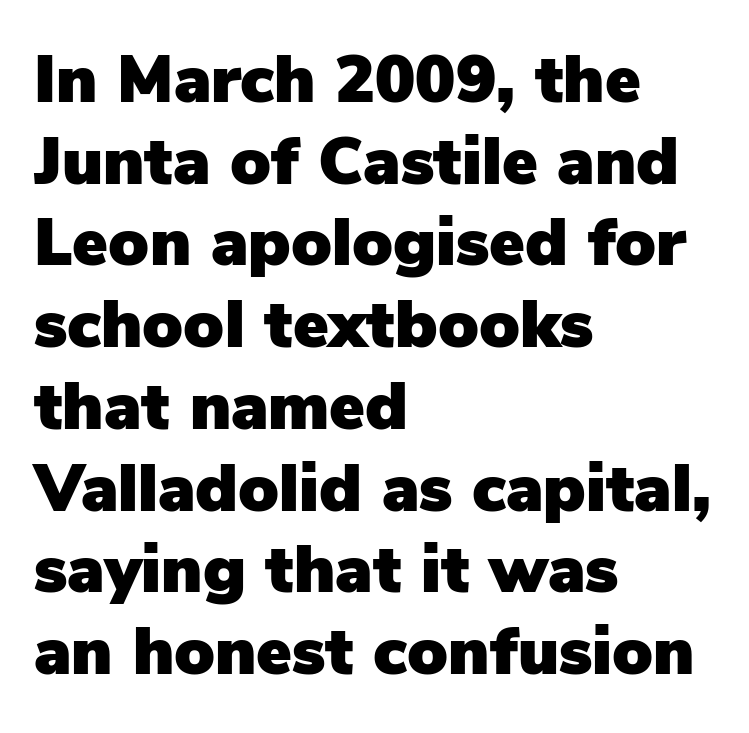
The image shows 67 px sans-serif type, upright; set left-aligned, line spacing 1.22x, normal letter spacing, not underlined; low stroke contrast and a medium x-height.
